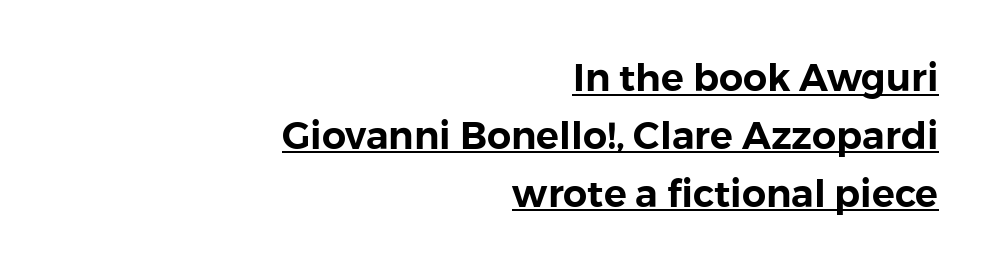
Spacing verdict: proportional, widths tailored to each character. Posture: straight, roman, zero tilt. The passage is arranged like a letterhead date or caption credit — flush right. Examine the stroke ends and you'll find no serifs. Does a line run under the words? Yes, clearly.
